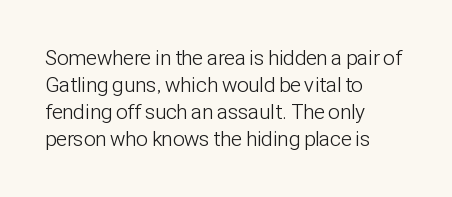
The passage shown is not underscored anywhere. Summary of vertical rhythm: regular, with standard interline spacing. The rag falls on the right side of this text block. Notice how the stems are strictly vertical — no italics here. Vertical stems look standard width or narrower in stroke.
